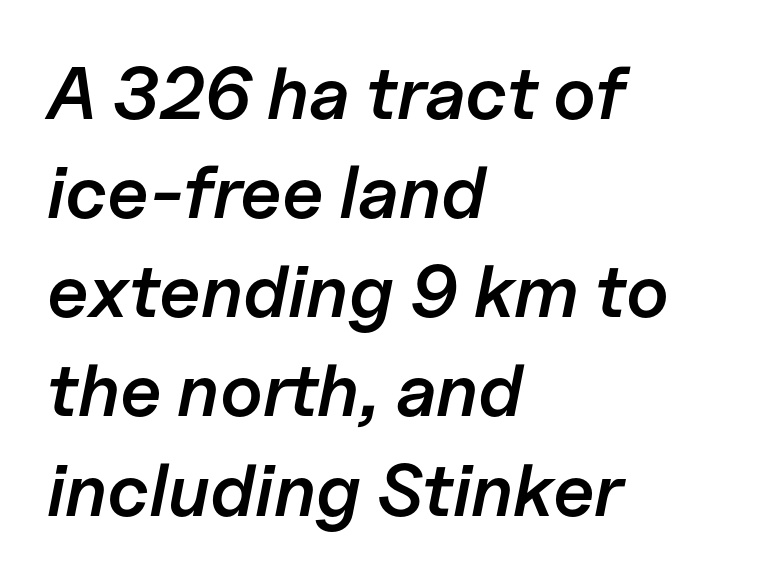
The tracking reads as untouched default to a designer's eye. Alignment: flush left. Leading matches the norm, producing a regular column. These words are printed semibold, heavier than regular yet not bold. The glyphs are unaccompanied by any horizontal stroke below them.
